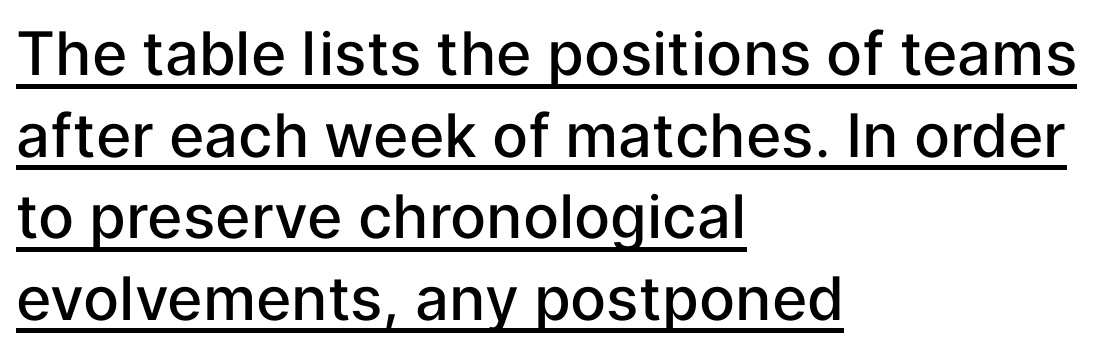
Q: Is the text bold? A: Semi-bold.
Q: Is the text italic (slanted)? A: No, it is upright.
Q: Is the typeface a serif or a sans-serif typeface? A: Sans-serif.
Q: Is the text underlined? A: Yes.
Q: How is the paragraph aligned? A: Left-aligned.
Q: Is the spacing between letters normal or unusually wide? A: Normal.
Q: Is the spacing between lines tight, normal or loose? A: Normal.
Q: Width (condensed, normal, or wide)? A: Normal.
Q: Stroke contrast? A: Low.
Q: x-height? A: Medium.
Q: Monospaced? A: No.
